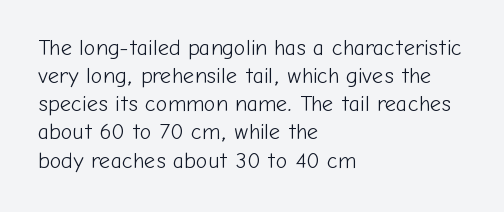
The image shows 22 px text type, upright; set left-aligned, normal line spacing (1.28x), normal letter spacing, not underlined.
